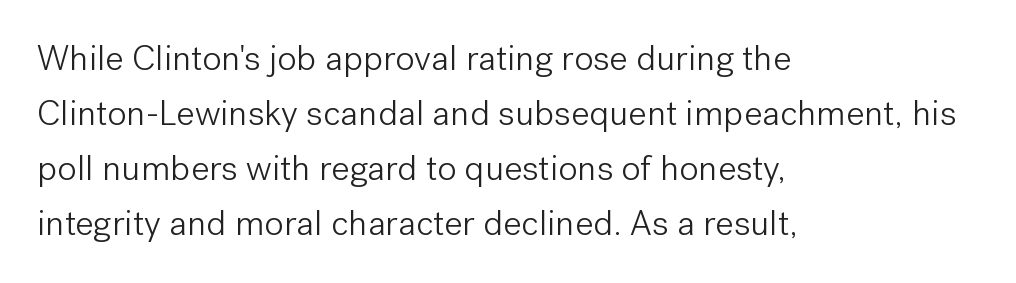
Q: Is the text bold? A: No.
Q: Is the text italic (slanted)? A: No, it is upright.
Q: Is the typeface a serif or a sans-serif typeface? A: Sans-serif.
Q: Is the text underlined? A: No.
Q: How is the paragraph aligned? A: Left-aligned.
Q: Is the spacing between letters normal or unusually wide? A: Normal.
Q: Is the spacing between lines tight, normal or loose? A: Normal.
Q: Width (condensed, normal, or wide)? A: Normal.
Q: Stroke contrast? A: Low.
Q: x-height? A: Medium.
Q: Monospaced? A: No.
